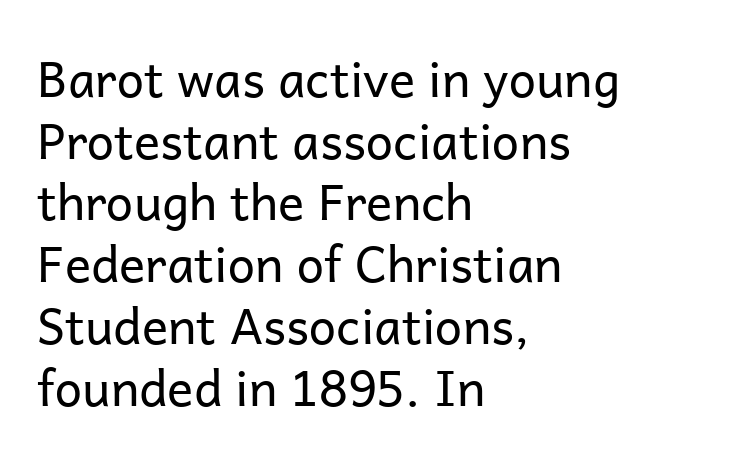
The image shows 49 px regular-weight sans-serif type, upright; set left-aligned, normal line spacing (1.26x), normal letter spacing, not underlined; low stroke contrast and a medium x-height.
